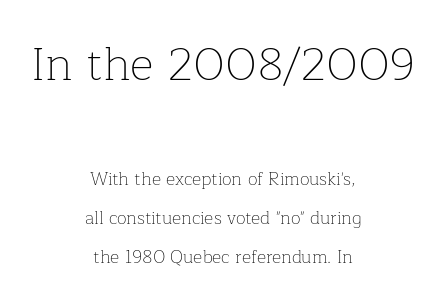
{"serif": "yes", "italic": "no", "bold": "no", "weight": "thin", "width": "normal", "stroke_contrast": "low", "x_height": "medium", "monospaced": "no", "underline": "no", "align": "center", "line_spacing": "loose", "line_spacing_ratio": 2.17, "letter_spacing": "normal", "letter_spacing_em": 0.0, "larger_block": "first", "size_ratio": 2.56, "glyph_px": 46}
